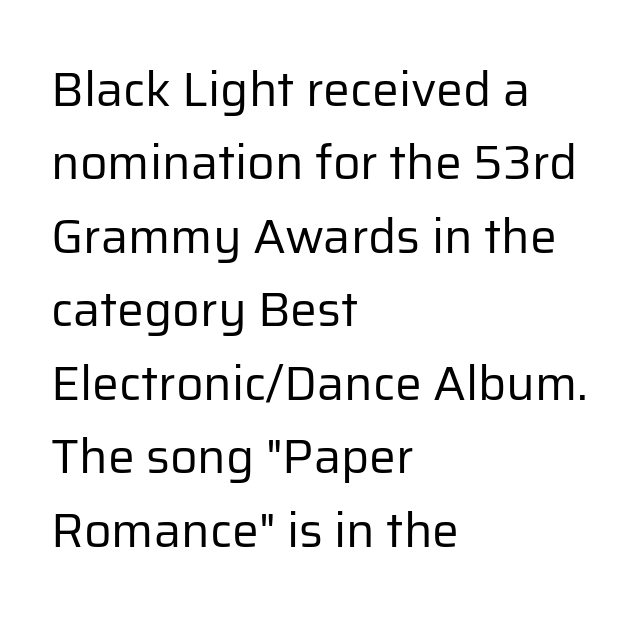
{"serif": "no", "italic": "no", "bold": "no", "weight": "regular", "width": "normal", "stroke_contrast": "low", "x_height": "medium", "monospaced": "no", "underline": "no", "align": "left", "line_spacing": "normal", "line_spacing_ratio": 1.53, "letter_spacing": "normal", "letter_spacing_em": 0.0, "glyph_px": 48}
